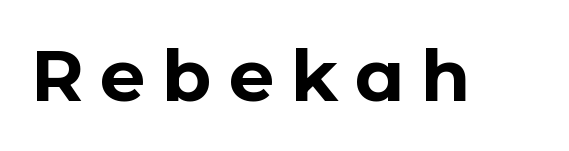
The letters advance in unequal steps, a hallmark of proportional type. Does the lettering tilt? It doesn't — this is upright. Summary of weight: heavy, a full bold. You can tell from the bare stems that sans-serif type was used. Descenders are the only things crossing below the line. The face used here is rendered with a markedly widened letterfit.
